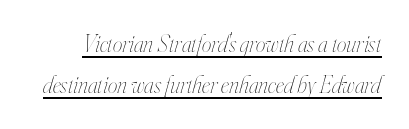
The letters are slanted; this is an italic face. The letters sit at their default tracking, neither squeezed nor spread. Letters have the restrained weight of plain body copy at most. Like a heading marked for emphasis, these lines bear an underscore.
